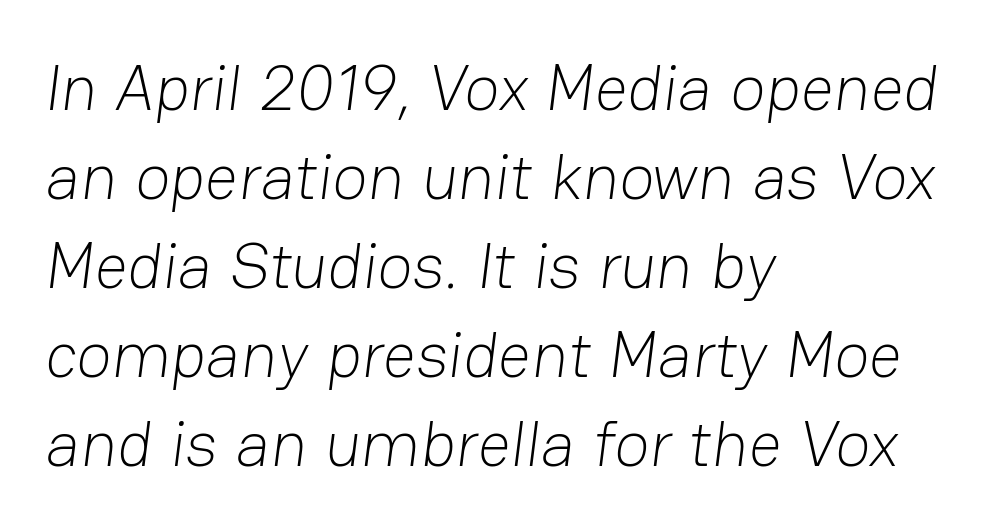
Q: Is the text bold? A: No.
Q: Is the typeface a serif or a sans-serif typeface? A: Sans-serif.
Q: Is the text underlined? A: No.
Q: How is the paragraph aligned? A: Left-aligned.
Q: Is the spacing between letters normal or unusually wide? A: Normal.
Q: Is the spacing between lines tight, normal or loose? A: Normal.
Q: Width (condensed, normal, or wide)? A: Normal.
Q: Stroke contrast? A: Low.
Q: x-height? A: Medium.
Q: Monospaced? A: No.
